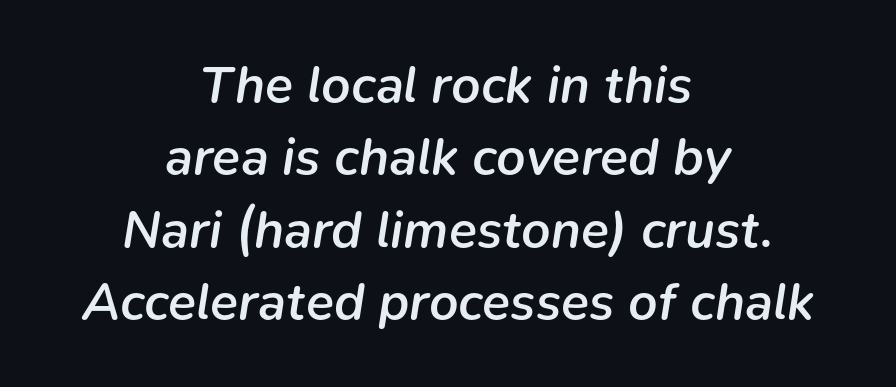
Q: Is the text bold? A: Semi-bold.
Q: Is the text italic (slanted)? A: Yes, it leans right by about 9 degrees.
Q: Is the text underlined? A: No.
Q: How is the paragraph aligned? A: Centered.
Q: Is the spacing between letters normal or unusually wide? A: Normal.
Q: Is the spacing between lines tight, normal or loose? A: Normal.
Q: Width (condensed, normal, or wide)? A: Normal.
Q: Stroke contrast? A: Low.
Q: x-height? A: Medium.
Q: Monospaced? A: No.
